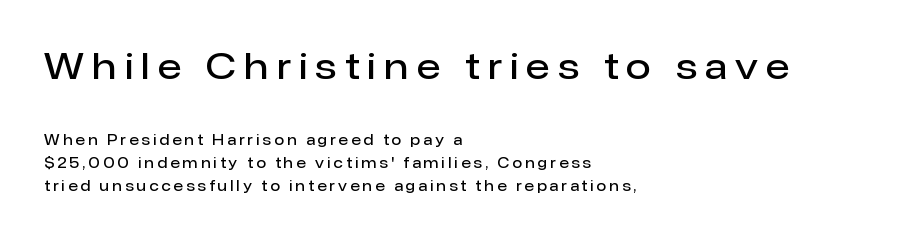
Q: Is the text bold? A: Semi-bold.
Q: Is the text italic (slanted)? A: No, it is upright.
Q: Is the typeface a serif or a sans-serif typeface? A: Sans-serif.
Q: Is the text underlined? A: No.
Q: How is the paragraph aligned? A: Left-aligned.
Q: Is the spacing between letters normal or unusually wide? A: Unusually wide.
Q: Is the spacing between lines tight, normal or loose? A: Normal.
Q: Which block of text is set in a larger size, the first (top) or the second (bottom)? A: The first (top) one.
Q: Width (condensed, normal, or wide)? A: Normal.
Q: Stroke contrast? A: Low.
Q: x-height? A: Medium.
Q: Monospaced? A: No.
